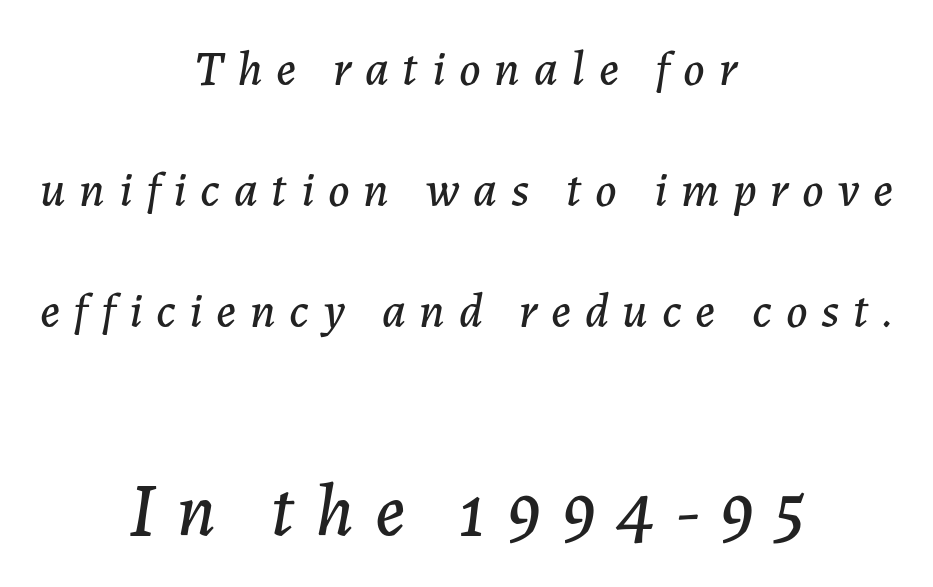
The image shows 74 px text type, italic (leaning right); set centered, loose line spacing (2.47x), unusually wide letter spacing (+0.28 em), not underlined; the second (bottom) block is 1.51x larger; low stroke contrast and a medium x-height.
